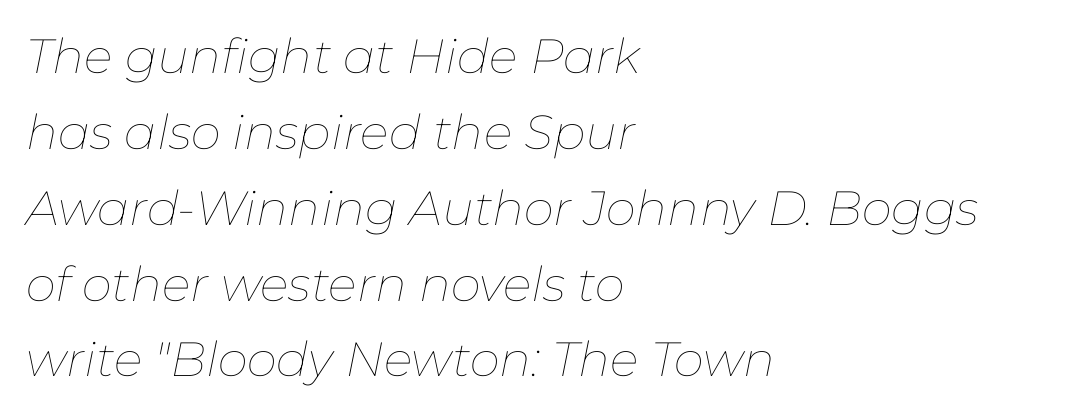
Q: Is the text bold? A: No.
Q: Is the text italic (slanted)? A: Yes, it leans right by about 11 degrees.
Q: Is the text underlined? A: No.
Q: How is the paragraph aligned? A: Left-aligned.
Q: Is the spacing between letters normal or unusually wide? A: Normal.
Q: Is the spacing between lines tight, normal or loose? A: Normal.
Q: Width (condensed, normal, or wide)? A: Normal.
Q: Stroke contrast? A: Low.
Q: x-height? A: Medium.
Q: Monospaced? A: No.
